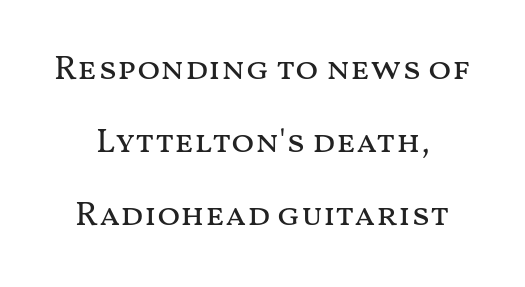
{"italic": "no", "bold": "no", "weight": "regular", "width": "wide", "stroke_contrast": "medium", "x_height": "medium", "monospaced": "no", "underline": "no", "line_spacing": "loose", "line_spacing_ratio": 2.15, "letter_spacing": "normal", "letter_spacing_em": 0.0, "glyph_px": 34}
